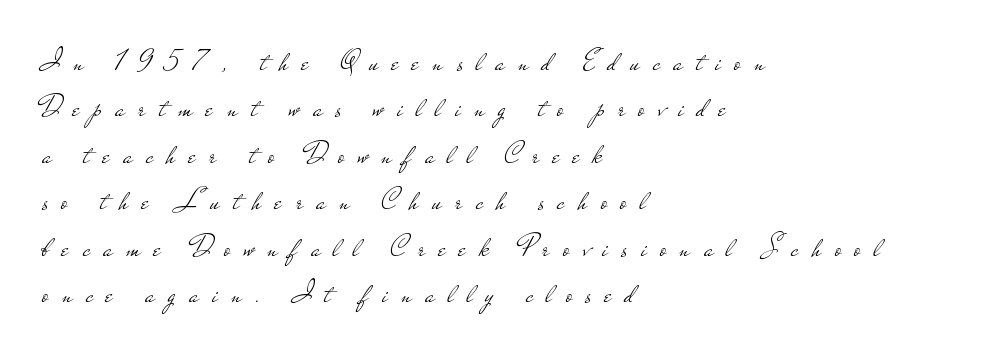
The image shows 30 px light, wide sans-serif type; set left-aligned, normal line spacing (1.55x), unusually wide letter spacing (+0.45 em), not underlined; low stroke contrast and a small x-height.
